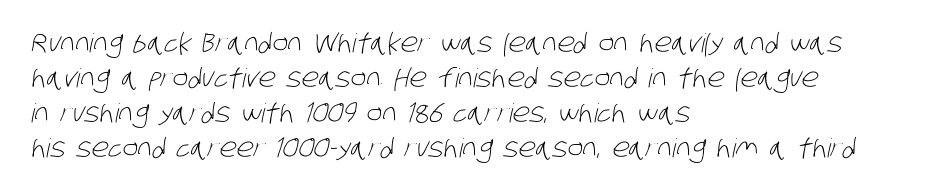
Q: Is the text bold? A: No.
Q: Is the text underlined? A: No.
Q: How is the paragraph aligned? A: Left-aligned.
Q: Is the spacing between letters normal or unusually wide? A: Normal.
Q: Is the spacing between lines tight, normal or loose? A: Normal.
